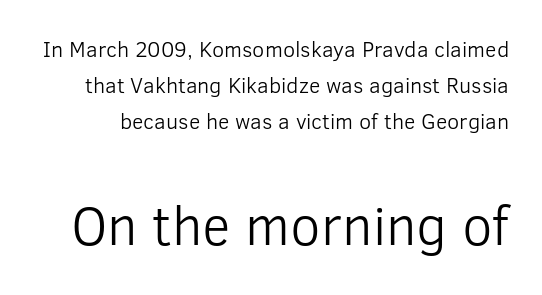
Q: Is the text bold? A: No.
Q: Is the text italic (slanted)? A: No, it is upright.
Q: Is the typeface a serif or a sans-serif typeface? A: Sans-serif.
Q: Is the text underlined? A: No.
Q: Is the spacing between letters normal or unusually wide? A: Normal.
Q: Is the spacing between lines tight, normal or loose? A: Normal.
Q: Which block of text is set in a larger size, the first (top) or the second (bottom)? A: The second (bottom) one.
Q: Width (condensed, normal, or wide)? A: Normal.
Q: Stroke contrast? A: Low.
Q: x-height? A: Medium.
Q: Monospaced? A: No.
